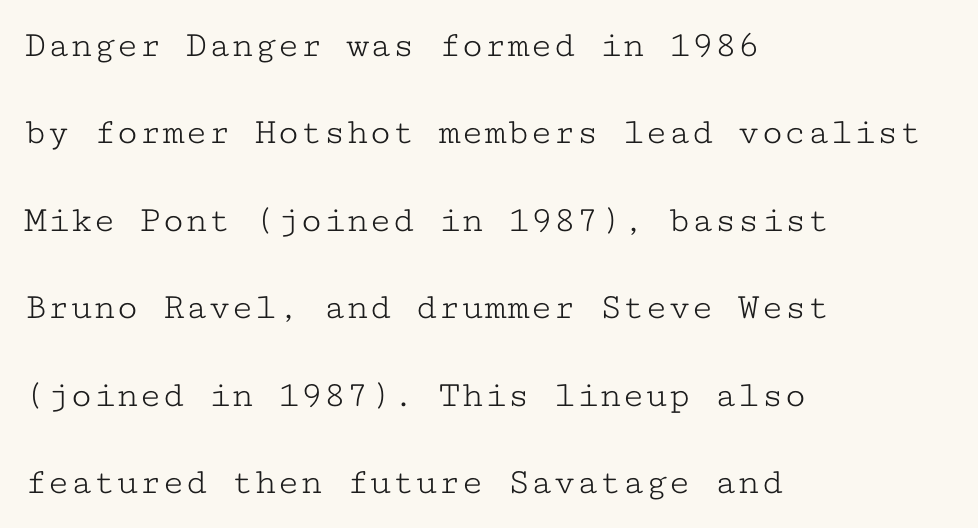
The image shows 38 px light, wide serif type, upright, monospaced; set left-aligned, loose line spacing (2.3x), normal letter spacing, not underlined; low stroke contrast and a medium x-height.
